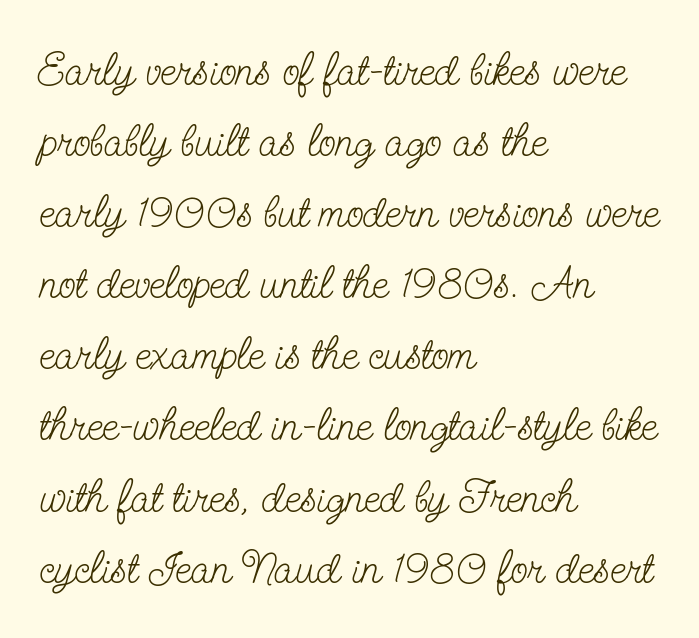
Q: Is the text bold? A: No.
Q: Is the text italic (slanted)? A: Yes.
Q: Is the typeface a serif or a sans-serif typeface? A: Serif.
Q: Is the text underlined? A: No.
Q: How is the paragraph aligned? A: Left-aligned.
Q: Is the spacing between letters normal or unusually wide? A: Normal.
Q: Is the spacing between lines tight, normal or loose? A: Normal.
Q: Width (condensed, normal, or wide)? A: Condensed.
Q: Stroke contrast? A: Low.
Q: x-height? A: Small.
Q: Monospaced? A: No.
